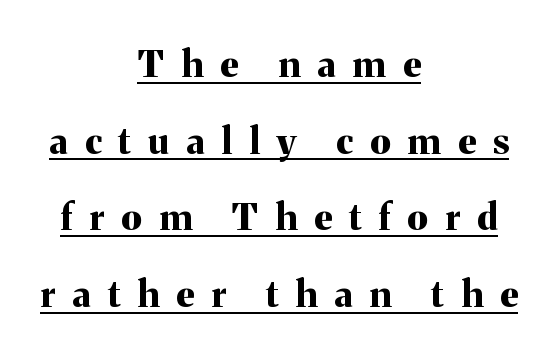
{"serif": "yes", "italic": "no", "bold": "yes", "weight": "bold", "width": "normal", "stroke_contrast": "medium", "x_height": "medium", "monospaced": "no", "underline": "yes", "align": "center", "line_spacing": "loose", "line_spacing_ratio": 2.07, "letter_spacing": "wide", "letter_spacing_em": 0.46, "glyph_px": 37}
